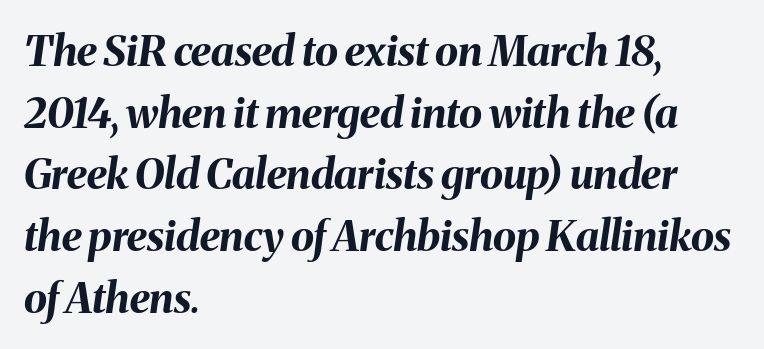
Tracking value appears to be zero — textbook default spacing. Leading matches the norm, producing a regular column. This sample has the flowing, uneven cadence of proportional lettering. Would a proofreader flag this as italicized? Yes. Bare-footed words on every line. Does the copy run flush right? No — it runs flush left.
